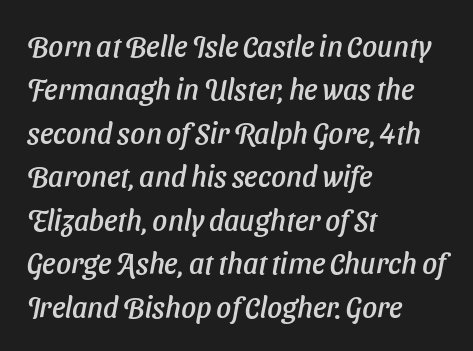
{"width": "normal", "stroke_contrast": "low", "x_height": "medium", "monospaced": "no", "underline": "no", "align": "left", "line_spacing": "normal", "line_spacing_ratio": 1.5, "letter_spacing": "normal", "letter_spacing_em": 0.0, "glyph_px": 29}
